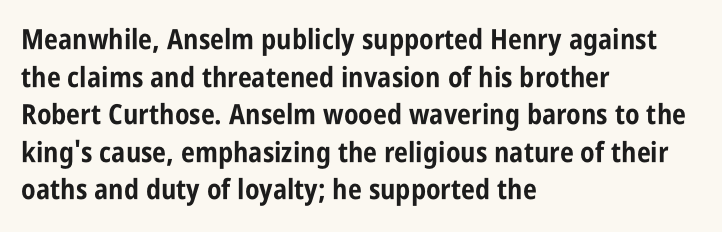
{"serif": "no", "italic": "no", "bold": "yes", "weight": "bold", "width": "condensed", "stroke_contrast": "low", "x_height": "large", "monospaced": "no", "underline": "no", "align": "left", "line_spacing": "normal", "line_spacing_ratio": 1.34, "letter_spacing": "normal", "letter_spacing_em": 0.0, "glyph_px": 28}
